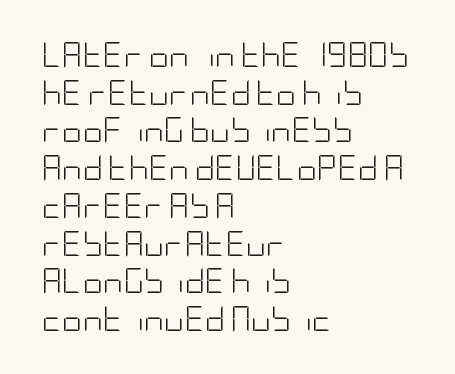
{"italic": "no", "bold": "no", "underline": "no", "align": "left", "line_spacing": "normal", "line_spacing_ratio": 1.51, "letter_spacing": "normal", "letter_spacing_em": 0.0, "glyph_px": 25}
